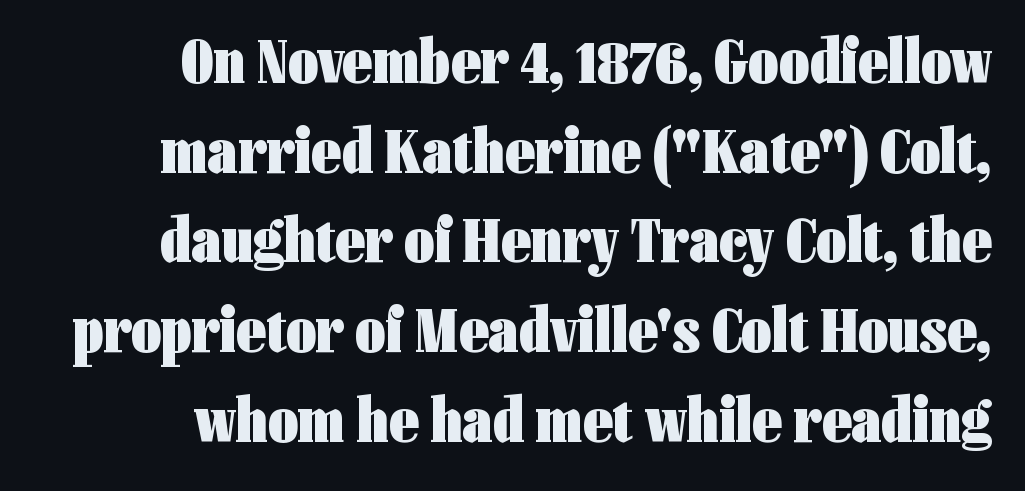
The image shows 65 px heavy, condensed sans-serif type, upright; set right-aligned, normal line spacing (1.38x), normal letter spacing, not underlined; low stroke contrast and a medium x-height.
